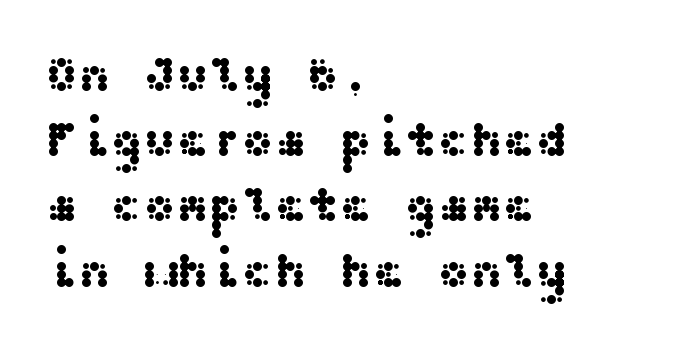
{"serif": "no", "italic": "no", "width": "wide", "stroke_contrast": "medium", "x_height": "medium", "underline": "no", "align": "left", "line_spacing": "normal", "line_spacing_ratio": 1.33, "letter_spacing": "normal", "letter_spacing_em": 0.0, "glyph_px": 49}
